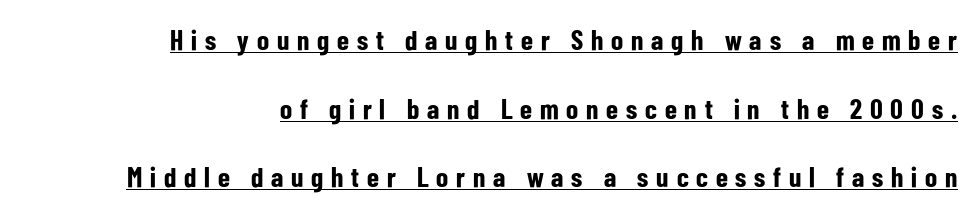
Q: Is the text bold? A: Yes.
Q: Is the text italic (slanted)? A: No, it is upright.
Q: Is the typeface a serif or a sans-serif typeface? A: Sans-serif.
Q: Is the text underlined? A: Yes.
Q: How is the paragraph aligned? A: Right-aligned.
Q: Is the spacing between letters normal or unusually wide? A: Unusually wide.
Q: Is the spacing between lines tight, normal or loose? A: Loose.
Q: Width (condensed, normal, or wide)? A: Condensed.
Q: Stroke contrast? A: Low.
Q: x-height? A: Medium.
Q: Monospaced? A: No.
